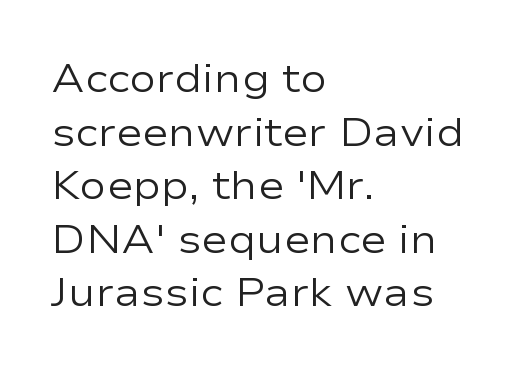
{"serif": "no", "italic": "no", "bold": "no", "weight": "regular", "width": "wide", "stroke_contrast": "low", "x_height": "medium", "monospaced": "no", "underline": "no", "align": "left", "line_spacing": "normal", "line_spacing_ratio": 1.34, "letter_spacing": "normal", "letter_spacing_em": 0.0, "glyph_px": 40}
